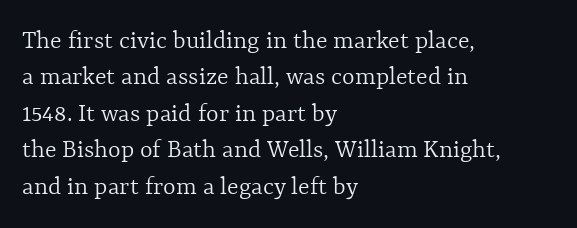
{"italic": "no", "bold": "no", "underline": "no", "align": "left", "line_spacing": "normal", "line_spacing_ratio": 1.35, "letter_spacing": "normal", "letter_spacing_em": 0.0, "glyph_px": 27}
